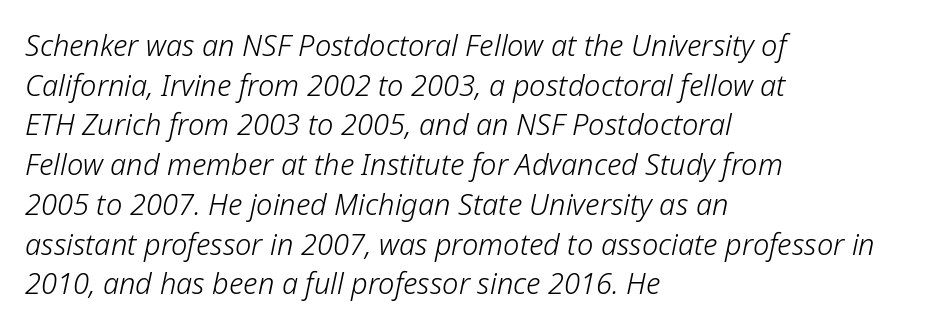
{"italic": "yes", "lean": "right", "slant_degrees": 12, "bold": "no", "weight": "light", "width": "normal", "stroke_contrast": "low", "x_height": "medium", "monospaced": "no", "underline": "no", "align": "left", "line_spacing": "normal", "line_spacing_ratio": 1.37, "letter_spacing": "normal", "letter_spacing_em": 0.0, "glyph_px": 29}
